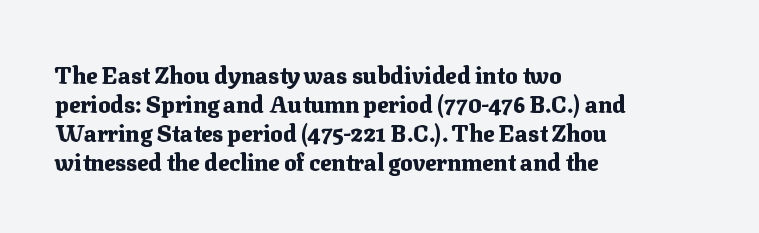
The image shows 23 px bold type, upright; set left-aligned, normal line spacing (1.26x), normal letter spacing, not underlined.
